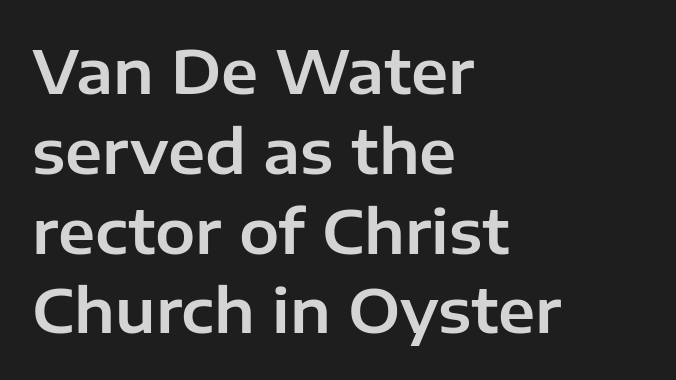
Q: Is the text italic (slanted)? A: No, it is upright.
Q: Is the typeface a serif or a sans-serif typeface? A: Sans-serif.
Q: Is the text underlined? A: No.
Q: How is the paragraph aligned? A: Left-aligned.
Q: Is the spacing between letters normal or unusually wide? A: Normal.
Q: Is the spacing between lines tight, normal or loose? A: Normal.
Q: Width (condensed, normal, or wide)? A: Normal.
Q: Stroke contrast? A: Low.
Q: x-height? A: Medium.
Q: Monospaced? A: No.
